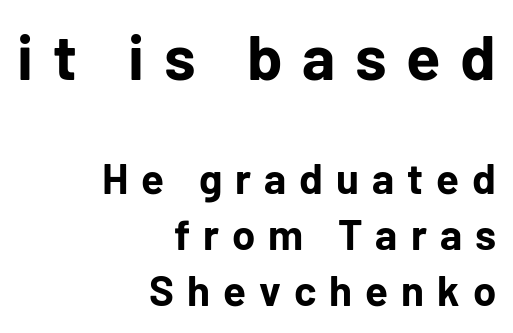
Short note: letters widely spaced. Examine the stroke ends and you'll find no serifs. Horizontal alignment here is rightward, an uncommon choice for prose. Size hierarchy here favors the leading block over the trailing one. Is there much room between lines? A standard amount, neither cramped nor airy.
